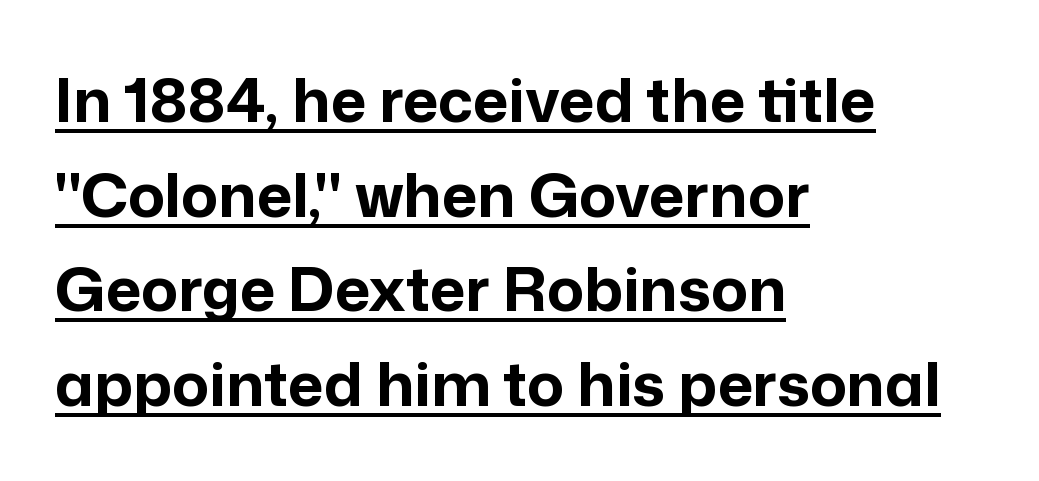
{"serif": "no", "italic": "no", "bold": "yes", "weight": "bold", "width": "normal", "stroke_contrast": "low", "x_height": "medium", "monospaced": "no", "underline": "yes", "align": "left", "line_spacing": "normal", "line_spacing_ratio": 1.55, "letter_spacing": "normal", "letter_spacing_em": 0.0, "glyph_px": 61}
